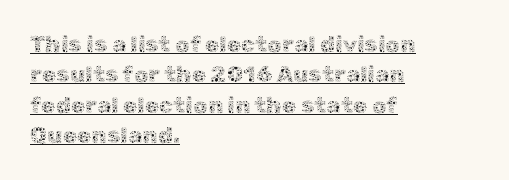
The image shows 23 px text type, upright; set left-aligned, normal line spacing (1.32x), normal letter spacing, underlined.
